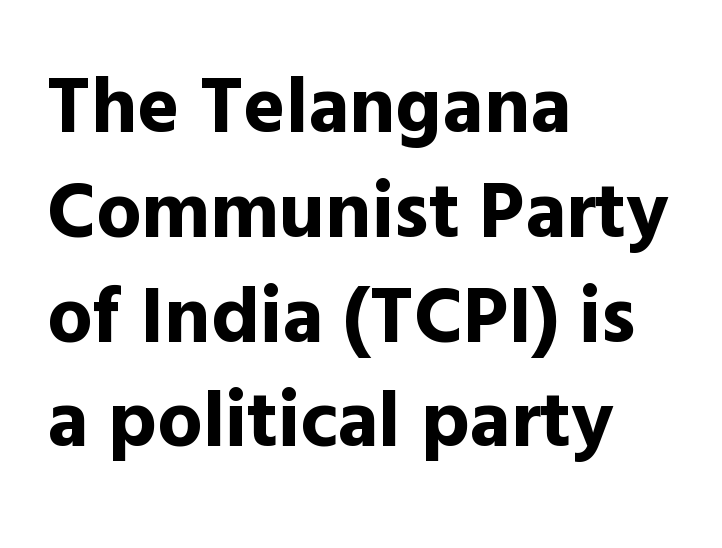
The image shows 80 px bold sans-serif type, upright; set left-aligned, normal line spacing (1.31x), normal letter spacing, not underlined; a medium x-height.
